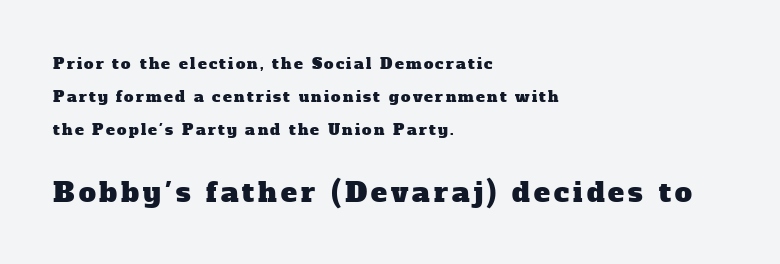
The image shows 27 px text type; set left-aligned, loose line spacing (2.2x), not underlined; the second (bottom) block is 1.8x larger.
